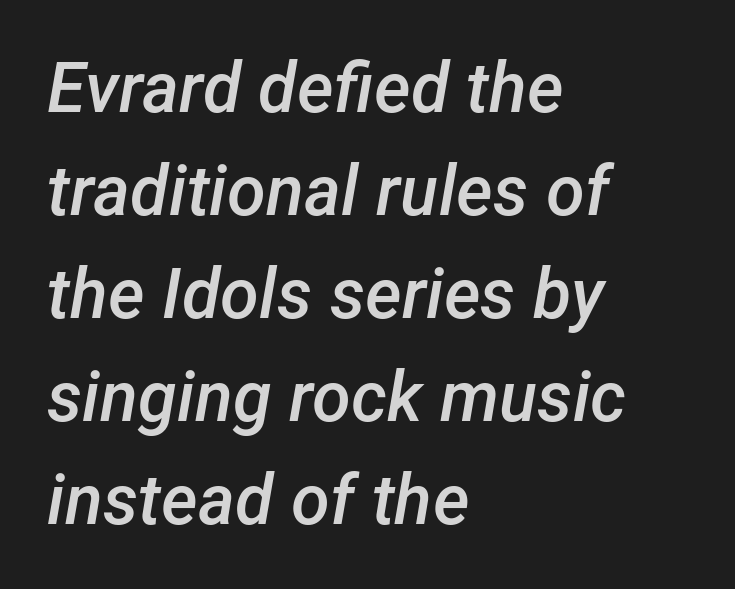
{"italic": "yes", "lean": "right", "slant_degrees": 12, "bold": "semi", "weight": "semibold", "width": "normal", "stroke_contrast": "low", "x_height": "medium", "monospaced": "no", "underline": "no", "align": "left", "line_spacing": "normal", "line_spacing_ratio": 1.47, "letter_spacing": "normal", "letter_spacing_em": 0.0, "glyph_px": 70}
